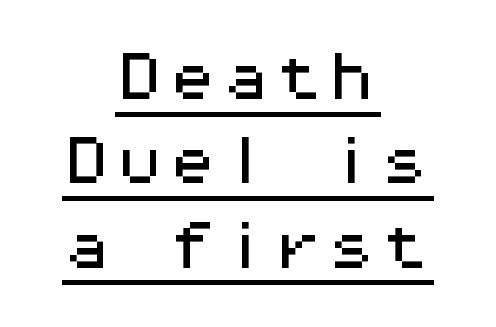
Q: Is the text italic (slanted)? A: No, it is upright.
Q: Is the typeface a serif or a sans-serif typeface? A: Sans-serif.
Q: Is the text underlined? A: Yes.
Q: How is the paragraph aligned? A: Centered.
Q: Is the spacing between letters normal or unusually wide? A: Normal.
Q: Is the spacing between lines tight, normal or loose? A: Normal.
Q: Width (condensed, normal, or wide)? A: Wide.
Q: Stroke contrast? A: Medium.
Q: x-height? A: Medium.
Q: Monospaced? A: Yes.
